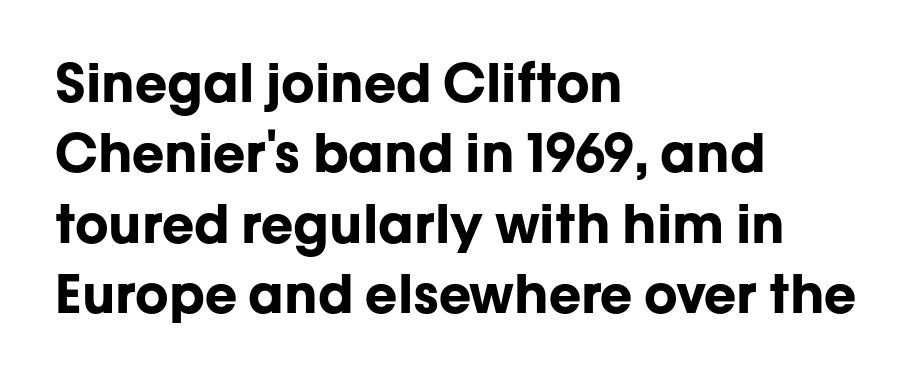
This block has exactly the height ordinary leading produces. The passage shown is not underscored anywhere. Spacing between characters is what you'd get straight out of the box. Varying glyph widths throughout — classic text-font behaviour.
